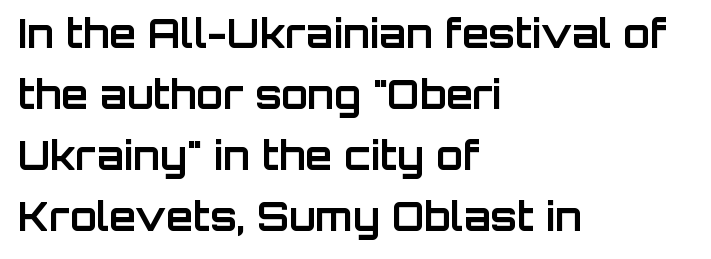
The image shows 39 px bold sans-serif type, upright; set left-aligned, normal line spacing (1.56x), normal letter spacing, not underlined; low stroke contrast and a large x-height.
